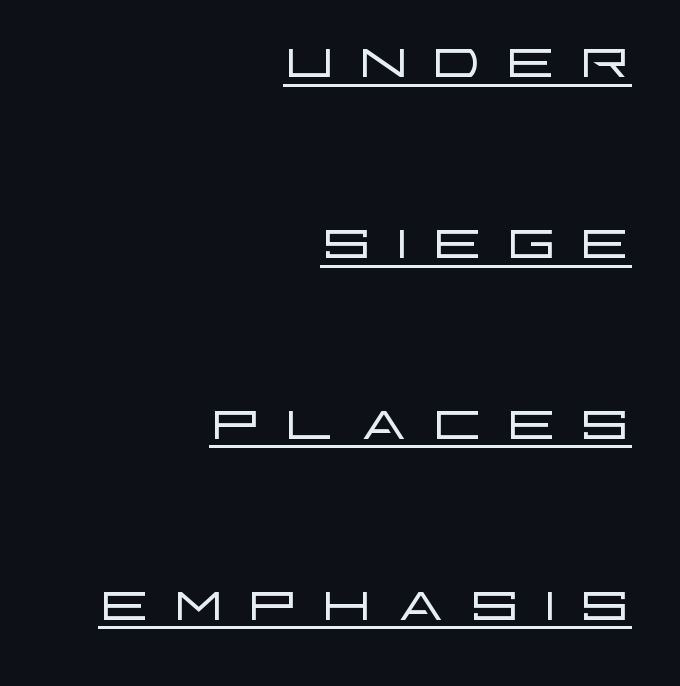
{"serif": "no", "italic": "no", "bold": "no", "weight": "light", "width": "wide", "stroke_contrast": "low", "x_height": "large", "monospaced": "no", "underline": "yes", "align": "right", "line_spacing": "loose", "line_spacing_ratio": 2.35, "letter_spacing": "wide", "letter_spacing_em": 0.29, "glyph_px": 77}
